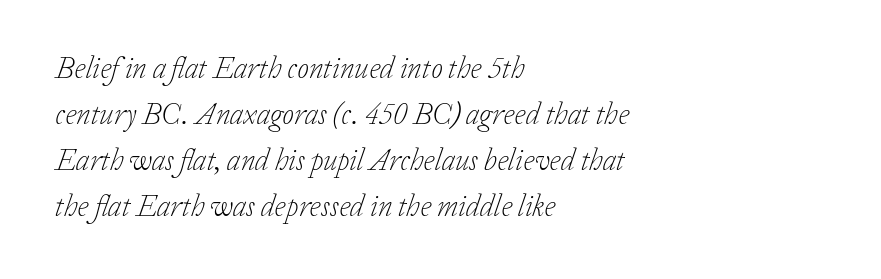
The image shows 30 px light serif type, italic (leaning right); set left-aligned, normal line spacing (1.53x), normal letter spacing, not underlined; low stroke contrast and a medium x-height.
